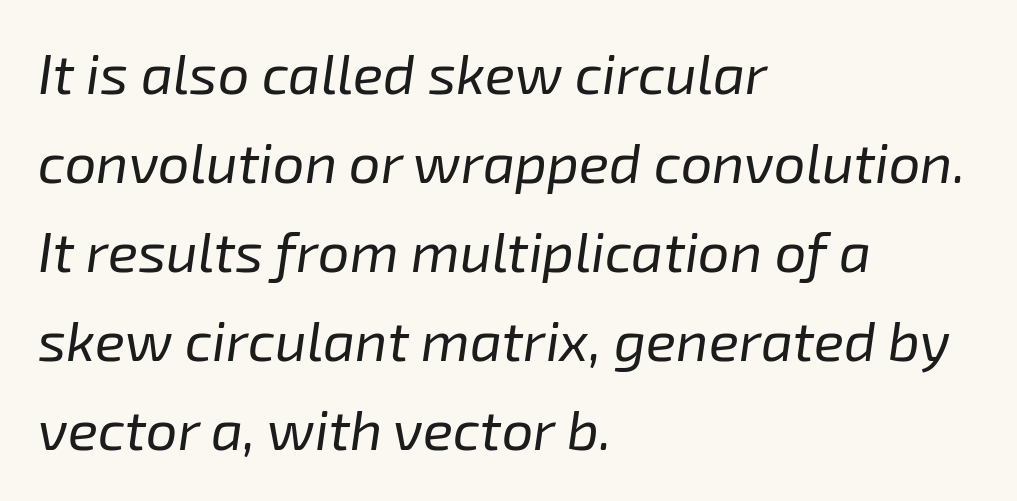
The image shows 56 px regular-weight type, italic (leaning right); set left-aligned, normal line spacing (1.59x), normal letter spacing, not underlined; low stroke contrast and a medium x-height.
